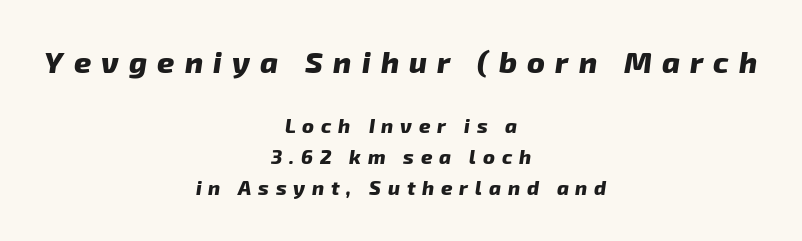
Q: Is the text bold? A: Yes.
Q: Is the typeface a serif or a sans-serif typeface? A: Sans-serif.
Q: Is the text underlined? A: No.
Q: How is the paragraph aligned? A: Centered.
Q: Is the spacing between letters normal or unusually wide? A: Unusually wide.
Q: Is the spacing between lines tight, normal or loose? A: Normal.
Q: Which block of text is set in a larger size, the first (top) or the second (bottom)? A: The first (top) one.
Q: Width (condensed, normal, or wide)? A: Normal.
Q: Stroke contrast? A: Low.
Q: x-height? A: Medium.
Q: Monospaced? A: No.
